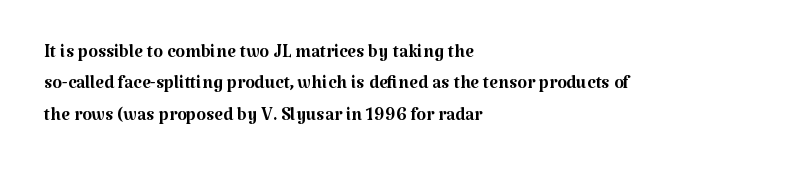
Q: Is the text bold? A: No.
Q: Is the text italic (slanted)? A: No, it is upright.
Q: Is the text underlined? A: No.
Q: How is the paragraph aligned? A: Left-aligned.
Q: Is the spacing between letters normal or unusually wide? A: Normal.
Q: Is the spacing between lines tight, normal or loose? A: Normal.
